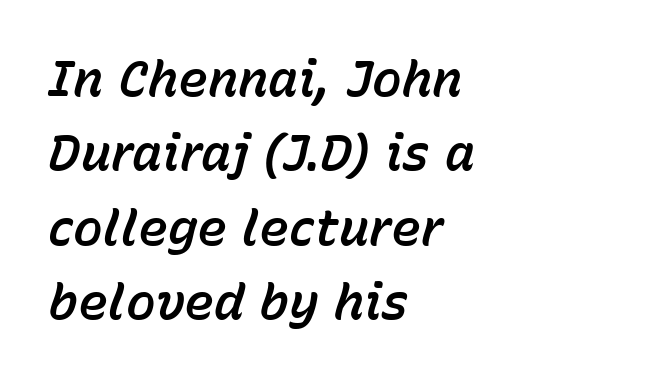
Q: Is the text italic (slanted)? A: Yes, it leans right by about 15 degrees.
Q: Is the text underlined? A: No.
Q: How is the paragraph aligned? A: Left-aligned.
Q: Is the spacing between letters normal or unusually wide? A: Normal.
Q: Is the spacing between lines tight, normal or loose? A: Normal.
Q: Width (condensed, normal, or wide)? A: Normal.
Q: Stroke contrast? A: Low.
Q: x-height? A: Medium.
Q: Monospaced? A: No.
